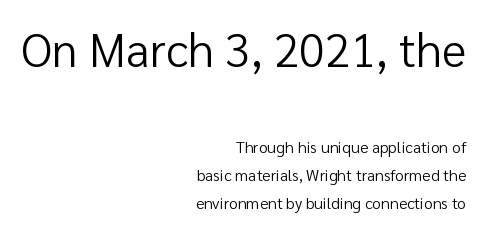
It's the straight-up-and-down kind of type. Are there feet on the stems? There aren't — it's a sans. The emphasis by scale lands on block number one, above. The lines in this sample share a right terminus and differ only in where they begin. These lines are rendered in a variable-pitch font. Summary of weight: not heavy and not bold.
